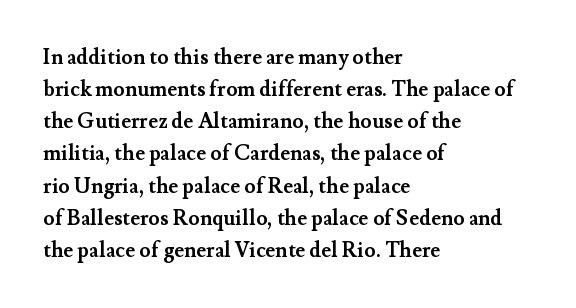
Q: Is the text bold? A: Yes.
Q: Is the text italic (slanted)? A: No, it is upright.
Q: Is the text underlined? A: No.
Q: How is the paragraph aligned? A: Left-aligned.
Q: Is the spacing between letters normal or unusually wide? A: Normal.
Q: Is the spacing between lines tight, normal or loose? A: Normal.
